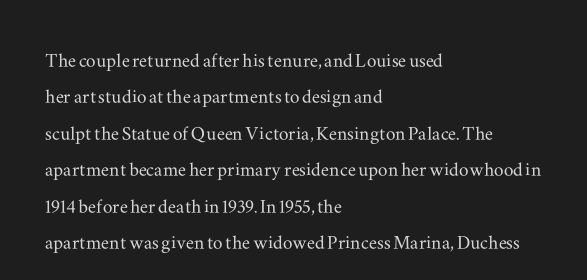
{"italic": "no", "underline": "no", "align": "left", "line_spacing": "normal", "line_spacing_ratio": 1.52, "letter_spacing": "normal", "letter_spacing_em": 0.0, "glyph_px": 24}
